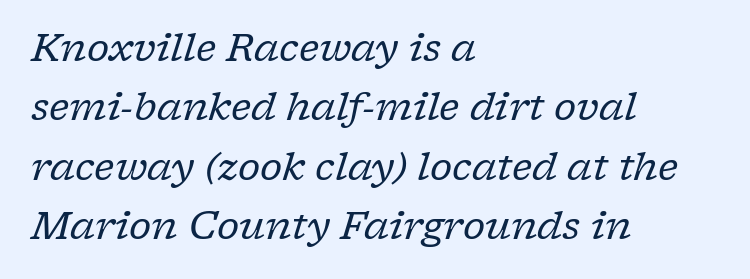
Q: Is the text bold? A: No.
Q: Is the text italic (slanted)? A: Yes, it leans right by about 17 degrees.
Q: Is the typeface a serif or a sans-serif typeface? A: Serif.
Q: Is the text underlined? A: No.
Q: How is the paragraph aligned? A: Left-aligned.
Q: Is the spacing between letters normal or unusually wide? A: Normal.
Q: Is the spacing between lines tight, normal or loose? A: Normal.
Q: Width (condensed, normal, or wide)? A: Normal.
Q: Stroke contrast? A: Low.
Q: x-height? A: Medium.
Q: Monospaced? A: No.
